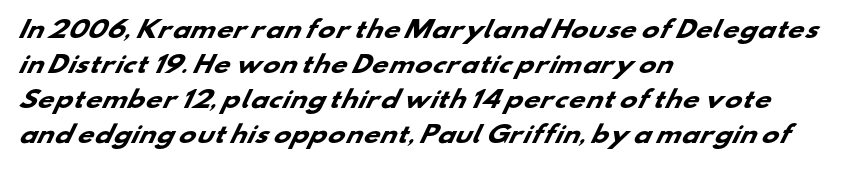
Q: Is the text bold? A: Yes.
Q: Is the text underlined? A: No.
Q: How is the paragraph aligned? A: Left-aligned.
Q: Is the spacing between letters normal or unusually wide? A: Normal.
Q: Is the spacing between lines tight, normal or loose? A: Normal.
